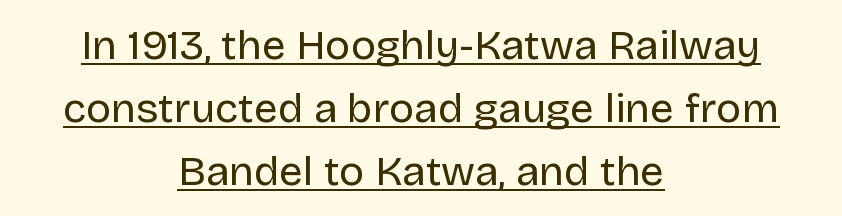
{"serif": "no", "italic": "no", "bold": "no", "weight": "regular", "width": "normal", "stroke_contrast": "low", "x_height": "large", "monospaced": "no", "underline": "yes", "align": "center", "line_spacing": "normal", "line_spacing_ratio": 1.5, "letter_spacing": "normal", "letter_spacing_em": 0.0, "glyph_px": 42}
